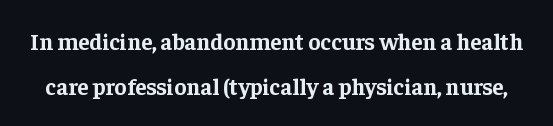
Look at the tracking — it's just the regular setting, nothing added. Words float on clear page, feet unadorned. Bold? Absolutely — the strokes are thick and heavy. If you drew a line through each stem, it would be perfectly vertical. You could fit nearly another row in the gap between these rows.
